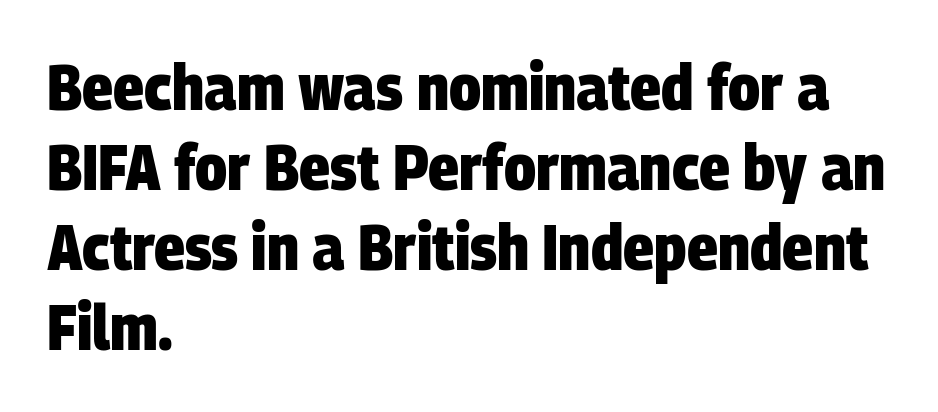
The image shows 65 px heavy, condensed sans-serif type; set left-aligned, line spacing 1.23x, normal letter spacing, not underlined; low stroke contrast and a large x-height.
